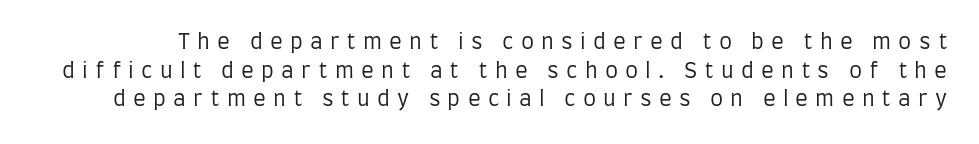
Rule under the text: the space is simply empty. A quiet, ordinary-to-light weight characterises the typeface. This sample uses an upright cut, with every glyph sitting square on the baseline. The block of text has a typical density, with ordinary space between rows. The type is letterspaced generously, with wide tracking.
